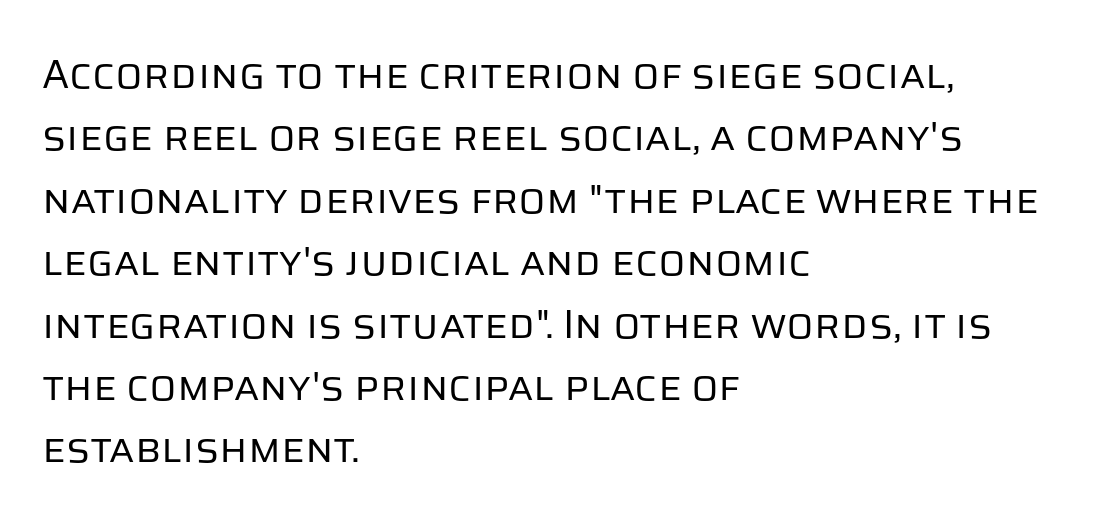
The image shows 40 px regular-weight sans-serif type, upright; set left-aligned, normal line spacing (1.56x), normal letter spacing, not underlined; low stroke contrast and a large x-height.
